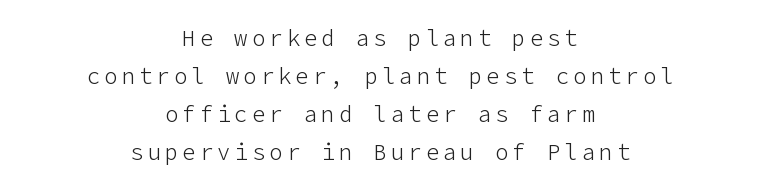
The image shows 22 px text type, upright; set centered, line spacing 1.72x, not underlined.
